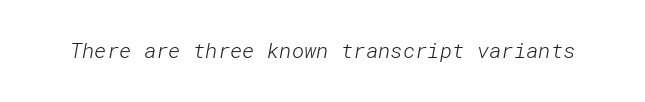
Students, note that the glyphs here touch the page at normal intervals. The typesetting does not lean heavy: it is not bold. Descender tails drop into unmarked territory.
